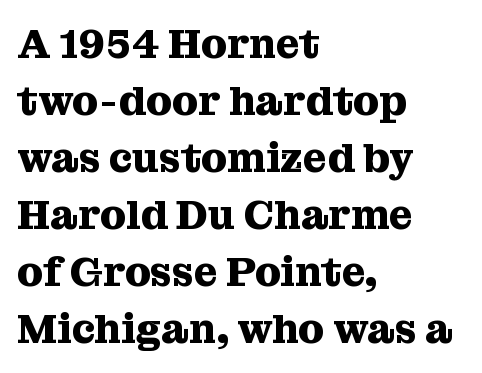
Q: Is the text bold? A: Yes.
Q: Is the text italic (slanted)? A: No, it is upright.
Q: Is the typeface a serif or a sans-serif typeface? A: Serif.
Q: Is the text underlined? A: No.
Q: How is the paragraph aligned? A: Left-aligned.
Q: Is the spacing between letters normal or unusually wide? A: Normal.
Q: Is the spacing between lines tight, normal or loose? A: Normal.
Q: Width (condensed, normal, or wide)? A: Normal.
Q: Stroke contrast? A: Medium.
Q: x-height? A: Medium.
Q: Monospaced? A: No.
